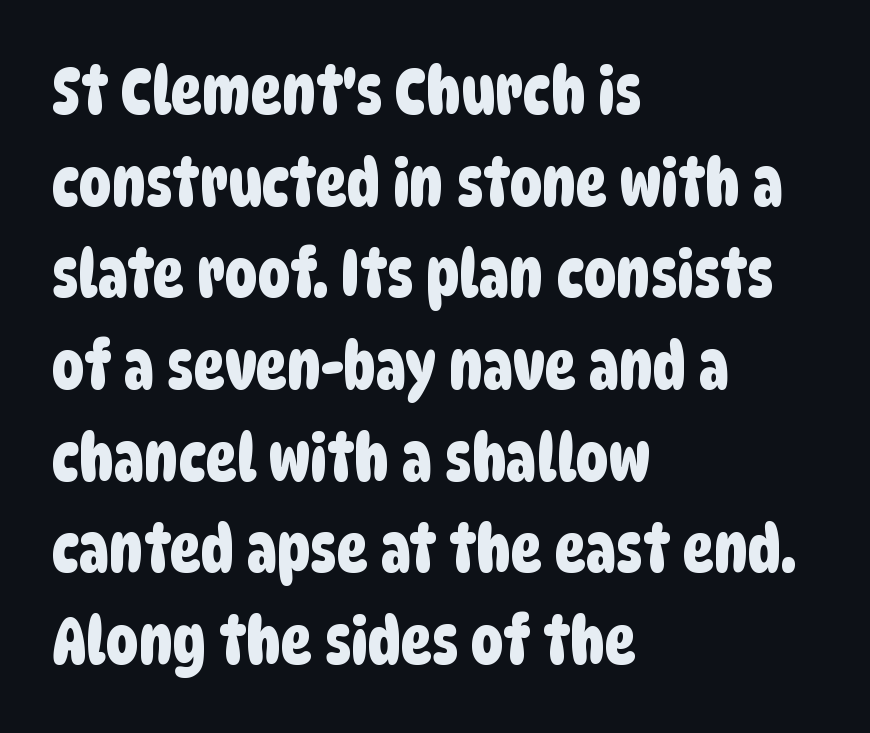
The image shows 65 px condensed sans-serif type; set left-aligned, normal line spacing (1.41x), normal letter spacing, not underlined; low stroke contrast and a large x-height.
